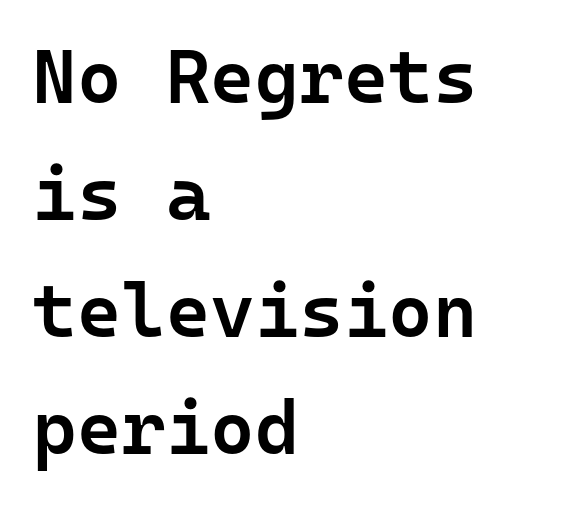
The zone under the glyphs is completely vacant. This rendering leaves character spacing at its baseline value. The leading is moderate, giving the passage an even texture. The setting favours the left margin, as ordinary paragraphs usually do.
